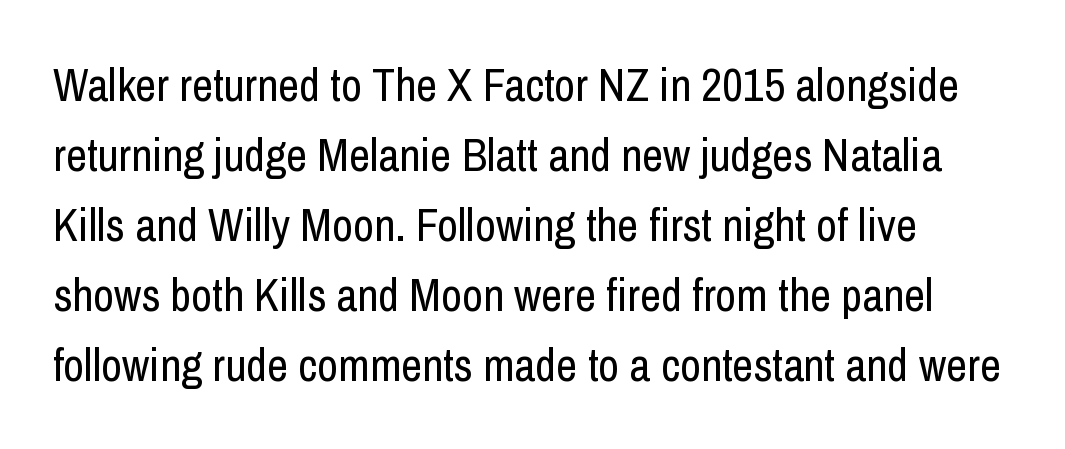
Q: Is the text bold? A: No.
Q: Is the text italic (slanted)? A: No, it is upright.
Q: Is the typeface a serif or a sans-serif typeface? A: Sans-serif.
Q: Is the text underlined? A: No.
Q: Is the spacing between letters normal or unusually wide? A: Normal.
Q: Is the spacing between lines tight, normal or loose? A: Normal.
Q: Width (condensed, normal, or wide)? A: Condensed.
Q: Stroke contrast? A: Low.
Q: x-height? A: Medium.
Q: Monospaced? A: No.
